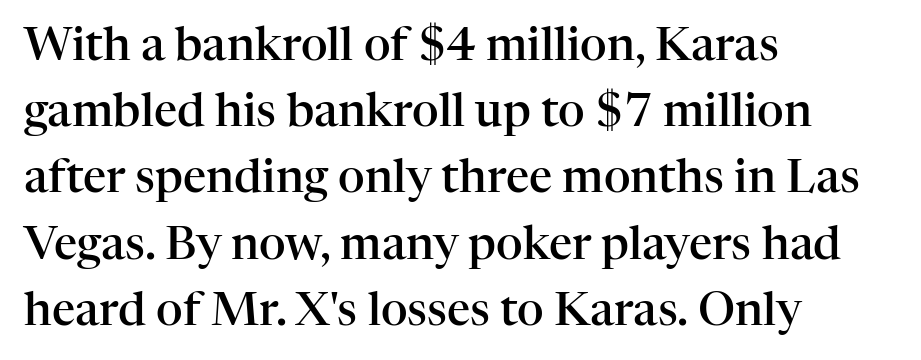
Nobody drew a line under any word here. Check where the strokes stop: tiny serifs finish them off. Between one letter and the next there's only the usual sliver of space. Bold? Not quite — semibold, heavier than regular but stopping short. Casual observation: everything's shoved over to the left.
